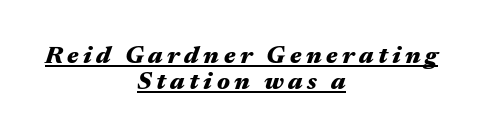
The image shows 25 px bold type, italic (leaning right); set centered, tight line spacing (1.04x), underlined.
